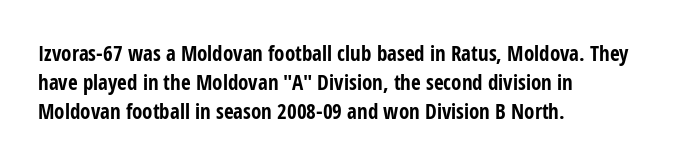
{"italic": "no", "bold": "yes", "underline": "no", "align": "left", "line_spacing": "normal", "line_spacing_ratio": 1.39, "letter_spacing": "normal", "letter_spacing_em": 0.0, "glyph_px": 21}
